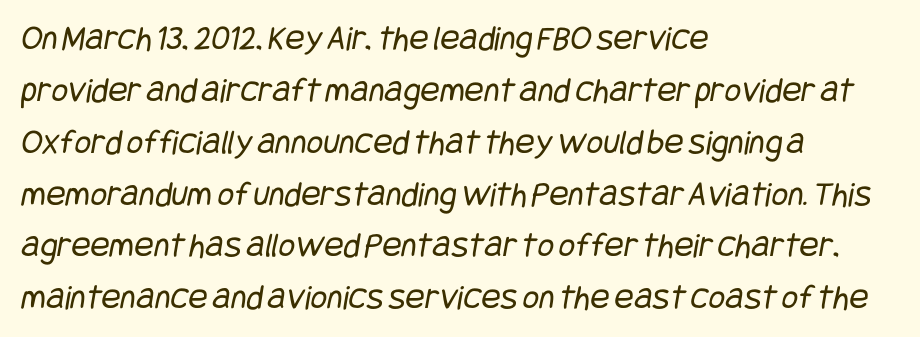
The lines in this sample share a left origin and differ only in where they stop. Standard letterfit; no display-style spreading of the glyphs. Bold? No — there's no thickening of the strokes. Honestly, the row spacing looks completely unremarkable. Lines of text with bare space underneath. No feet cap the strokes, marking this as sans-serif type.
